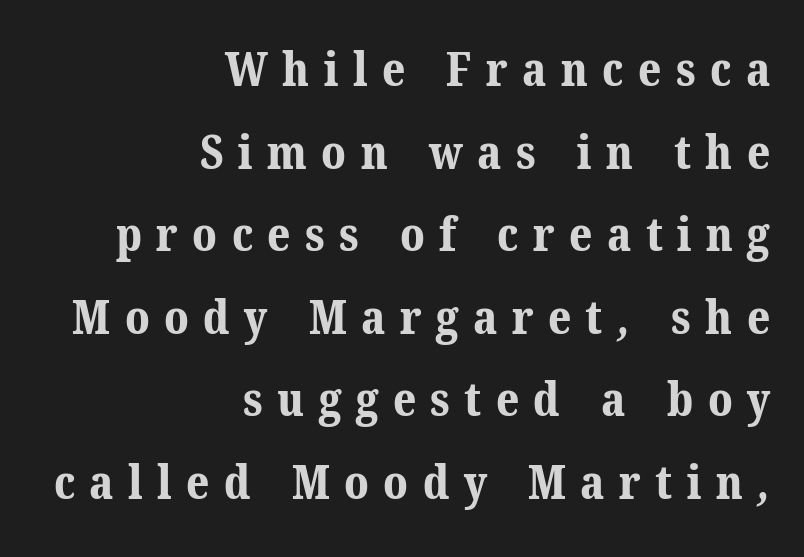
{"serif": "yes", "bold": "yes", "weight": "bold", "width": "normal", "stroke_contrast": "medium", "x_height": "medium", "monospaced": "no", "underline": "no", "align": "right", "line_spacing_ratio": 1.72, "letter_spacing": "wide", "letter_spacing_em": 0.3, "glyph_px": 48}
